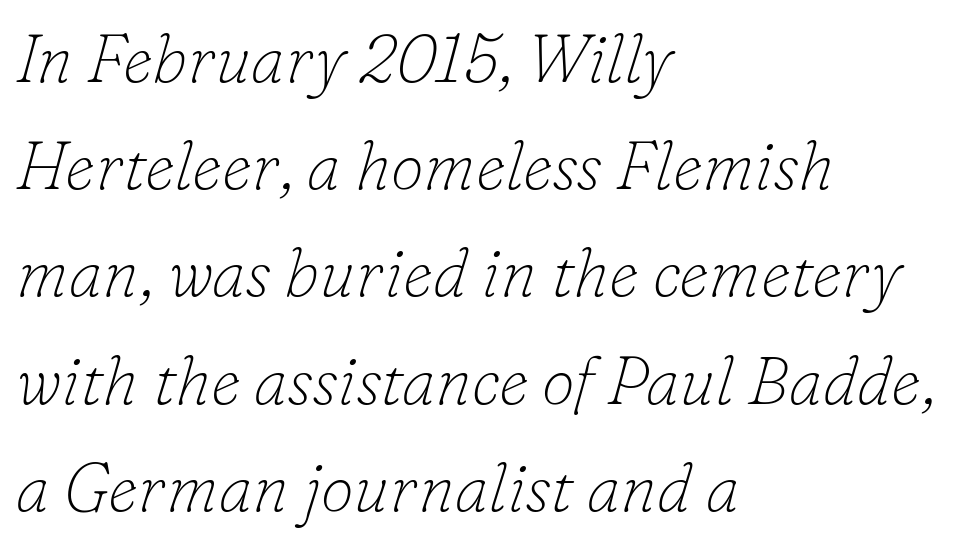
{"serif": "yes", "italic": "yes", "lean": "right", "slant_degrees": 16, "bold": "no", "weight": "thin", "width": "normal", "stroke_contrast": "low", "x_height": "small", "monospaced": "no", "underline": "no", "align": "left", "line_spacing": "normal", "line_spacing_ratio": 1.6, "letter_spacing": "normal", "letter_spacing_em": 0.0, "glyph_px": 67}
